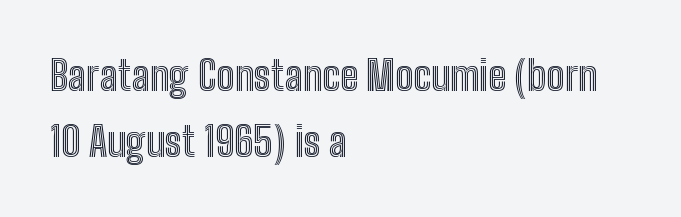
Q: Is the text italic (slanted)? A: No, it is upright.
Q: Is the text underlined? A: No.
Q: How is the paragraph aligned? A: Left-aligned.
Q: Is the spacing between letters normal or unusually wide? A: Normal.
Q: Is the spacing between lines tight, normal or loose? A: Normal.
Q: Width (condensed, normal, or wide)? A: Condensed.
Q: x-height? A: Medium.
Q: Monospaced? A: No.
